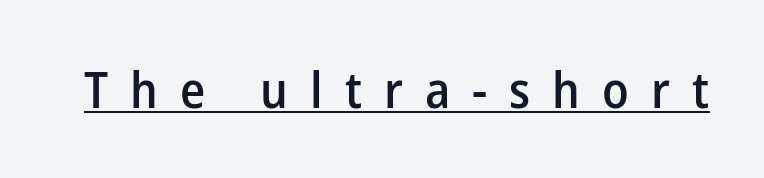
The sample's only ornament is a line tracing under the words. The passage shown is typed in a proportional face where columns would drift. Serif or sans? Sans — the stroke terminals are bare. Quick note: not italic, upright. Loose tracking; the words dissolve into strings of separated letters. This is moderately heavy type, rendered in semibold.
